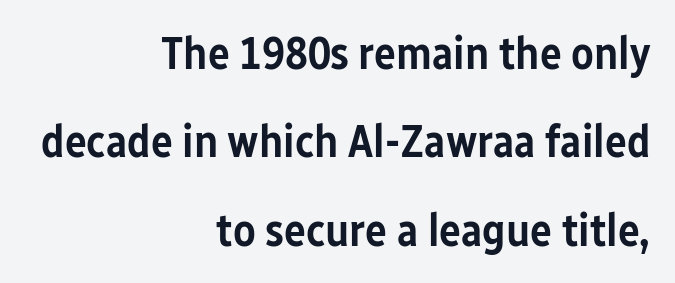
Check under the words: just untouched page. This block would shrink considerably if given ordinary leading; it's expanded now. Note the varied advance widths — an 'i' is clearly narrower than an 'm'. Weight check: semibold — heavier than regular, not quite bold. When letters stand straight like this, we call the style roman or upright.
